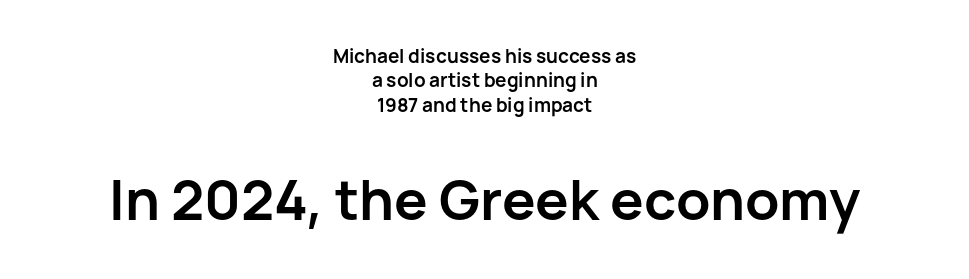
The image shows 56 px semibold sans-serif type, upright; set centered, normal line spacing (1.28x), normal letter spacing, not underlined; the second (bottom) block is 2.95x larger; low stroke contrast and a medium x-height.
